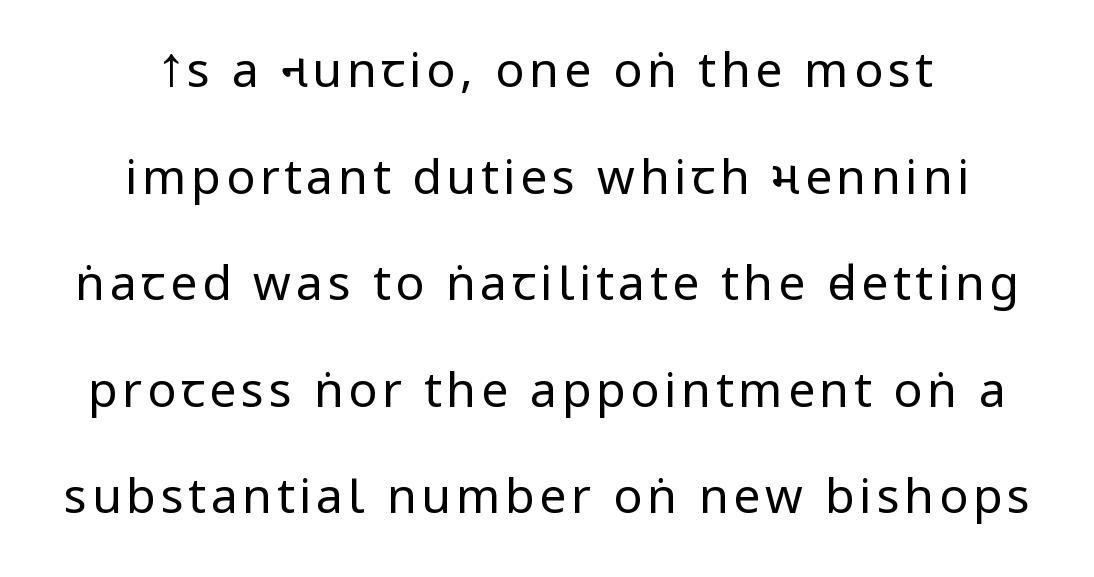
Q: Is the text bold? A: No.
Q: Is the text italic (slanted)? A: No, it is upright.
Q: Is the typeface a serif or a sans-serif typeface? A: Sans-serif.
Q: Is the text underlined? A: No.
Q: How is the paragraph aligned? A: Centered.
Q: Is the spacing between lines tight, normal or loose? A: Loose.
Q: Width (condensed, normal, or wide)? A: Condensed.
Q: Stroke contrast? A: Low.
